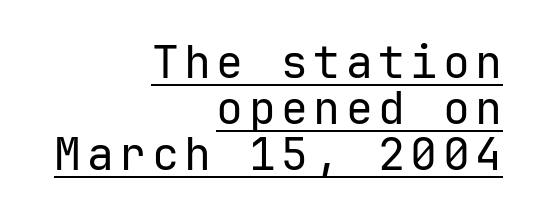
Heft: none added — not bold. This sample carries an underscore along the baseline area. Posture: vertical. A typesetter would call this leading minimal, almost set solid. The font family rendered here belongs to the sans-serif group.
